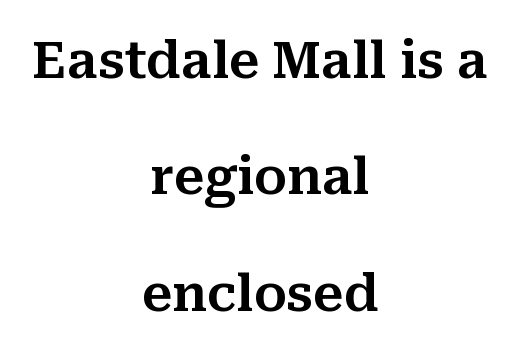
In terms of letterspacing, this is plain default setting. Widely set lines give the paragraph a tall, airy silhouette. The paragraph has two soft edges and a firm central axis. The font family rendered here belongs to the serif group.
